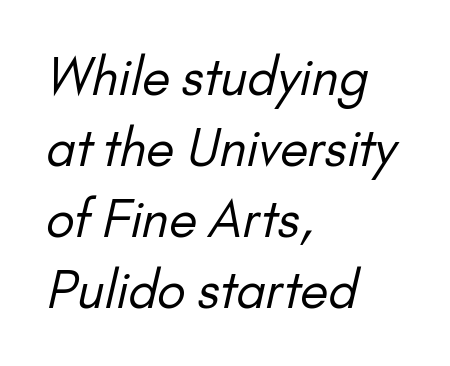
The image shows 51 px regular-weight sans-serif type; set left-aligned, normal line spacing (1.39x), normal letter spacing, not underlined; low stroke contrast and a small x-height.
